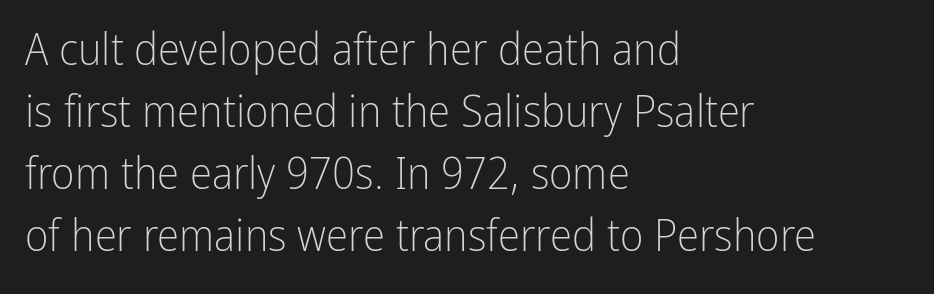
Q: Is the text bold? A: No.
Q: Is the text italic (slanted)? A: No, it is upright.
Q: Is the typeface a serif or a sans-serif typeface? A: Sans-serif.
Q: Is the text underlined? A: No.
Q: How is the paragraph aligned? A: Left-aligned.
Q: Is the spacing between letters normal or unusually wide? A: Normal.
Q: Is the spacing between lines tight, normal or loose? A: Normal.
Q: Width (condensed, normal, or wide)? A: Condensed.
Q: Stroke contrast? A: Low.
Q: x-height? A: Medium.
Q: Monospaced? A: No.
